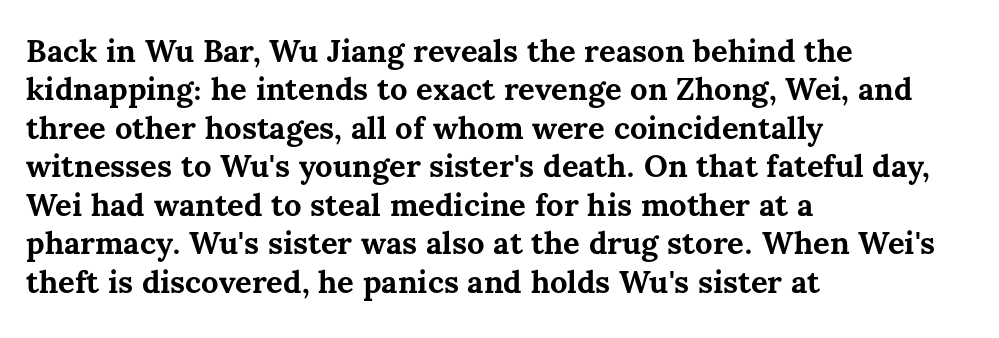
The paragraph shown leans on its left margin. In terms of posture, this sample is upright. Just letters on the line, the space beneath them empty. The horizontal fit of the characters is conventional and even. The passage shown is emphatically bold. Character widths vary here, with narrow letters taking less room than wide ones.
